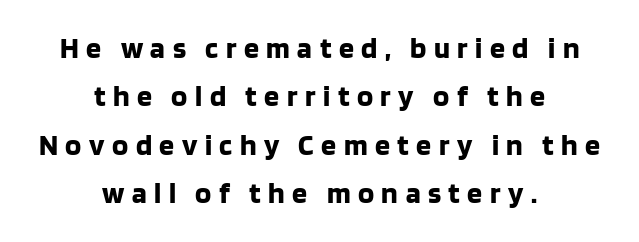
Visually the block forms a symmetrical silhouette, jagged on both flanks. Successive baselines arrive at the customary interval. Quick note: not italic, upright. The rendering uses natural spacing where letterforms have individual widths. Between one letter and the next there's a generous, obvious gap. Chunky letters — that's bold for sure.
